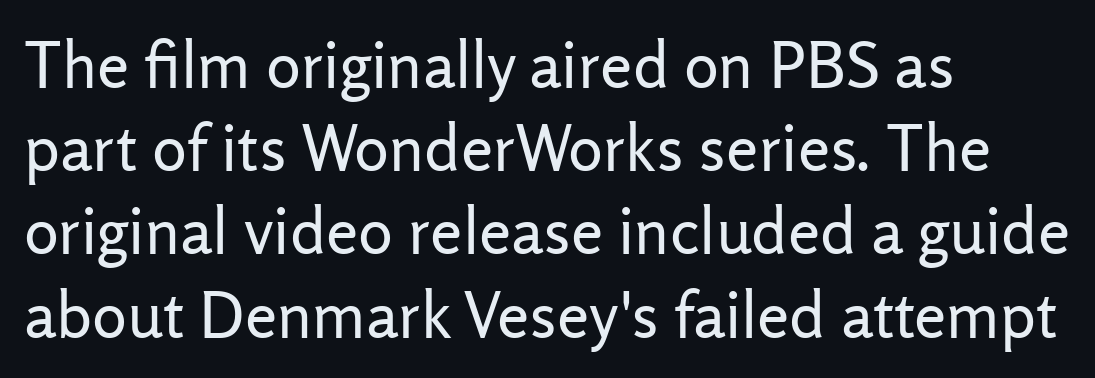
Q: Is the text bold? A: No.
Q: Is the text italic (slanted)? A: No, it is upright.
Q: Is the typeface a serif or a sans-serif typeface? A: Sans-serif.
Q: Is the text underlined? A: No.
Q: How is the paragraph aligned? A: Left-aligned.
Q: Is the spacing between letters normal or unusually wide? A: Normal.
Q: Is the spacing between lines tight, normal or loose? A: Normal.
Q: Width (condensed, normal, or wide)? A: Normal.
Q: Stroke contrast? A: Low.
Q: x-height? A: Medium.
Q: Monospaced? A: No.
